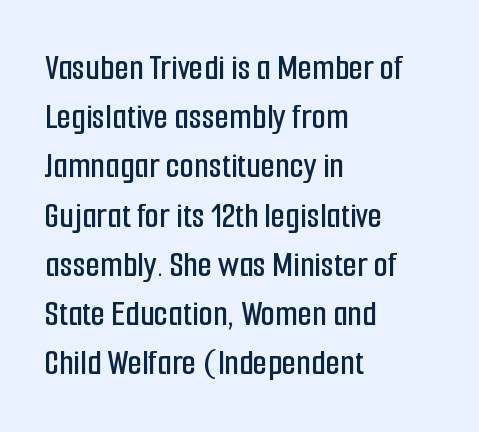
The image shows 37 px condensed sans-serif type, upright; set left-aligned, normal line spacing (1.33x), normal letter spacing, not underlined; low stroke contrast and a medium x-height.
